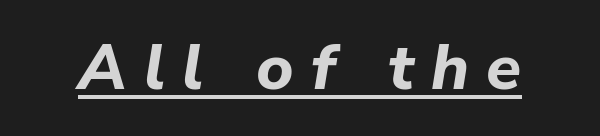
Is this a fixed-width face? No — the glyphs have proportional, varying widths. The typography opts for an oblique posture over an upright one. The rendering inserts visible extra space after every character. What weight is shown? A full bold with thick strokes. This is underlined copy, the kind a proofreader might mark for attention.
